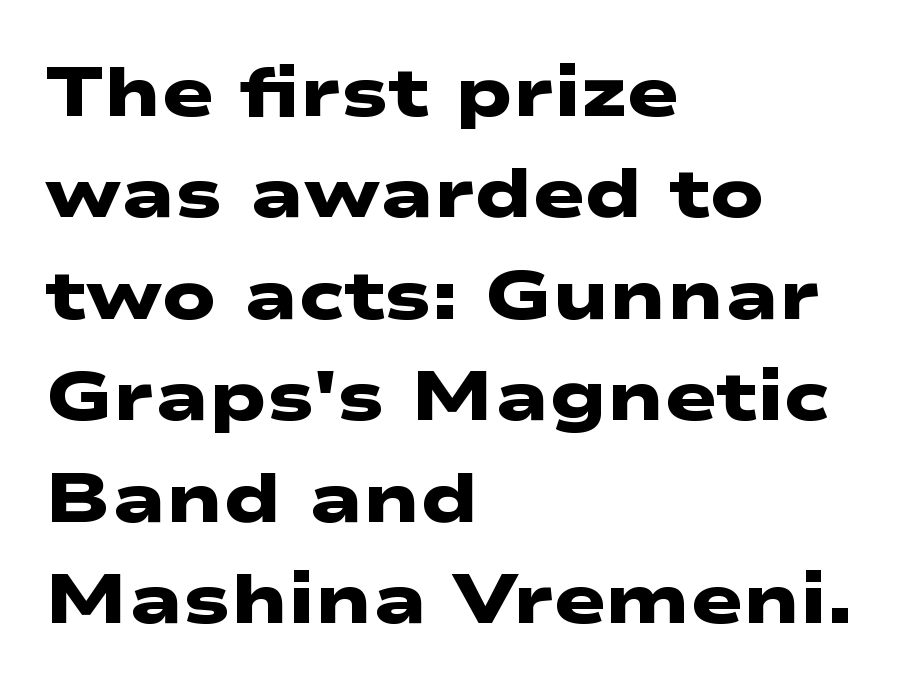
Q: Is the text bold? A: Yes.
Q: Is the typeface a serif or a sans-serif typeface? A: Sans-serif.
Q: Is the text underlined? A: No.
Q: How is the paragraph aligned? A: Left-aligned.
Q: Is the spacing between letters normal or unusually wide? A: Normal.
Q: Is the spacing between lines tight, normal or loose? A: Normal.
Q: Width (condensed, normal, or wide)? A: Wide.
Q: Stroke contrast? A: Low.
Q: x-height? A: Medium.
Q: Monospaced? A: No.
